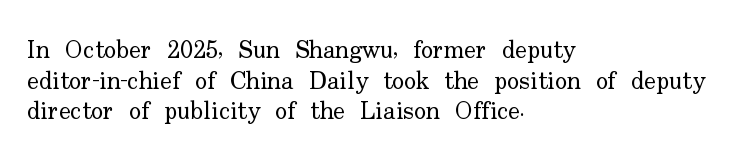
{"italic": "no", "bold": "no", "underline": "no", "align": "left", "line_spacing_ratio": 1.23, "letter_spacing": "normal", "letter_spacing_em": 0.0, "glyph_px": 25}
